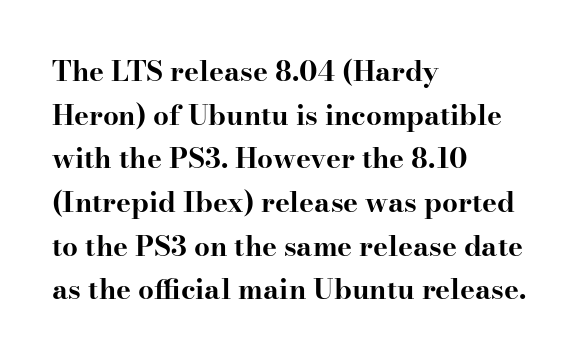
The image shows 28 px bold, wide serif type, upright; set left-aligned, normal line spacing (1.56x), normal letter spacing, not underlined; high stroke contrast and a small x-height.
